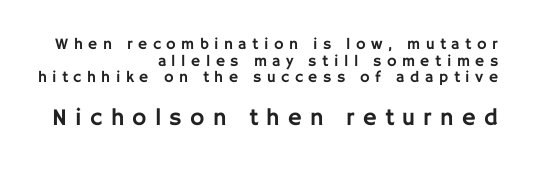
Visually the block forms a straight wall on the right and a jagged coastline on the left. The passage shown is not underscored anywhere. Is the letter spacing exaggerated? Yes — the characters are pushed far apart. Which of the two is more prominent by size? The second, at the bottom.
